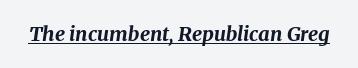
The letters are slanted; this is an italic face. Check the space under the baseline: a stroke is drawn there. You'd pick this weight for a headline — it's a proper bold. Glyph-to-glyph distance matches everyday printed text.
